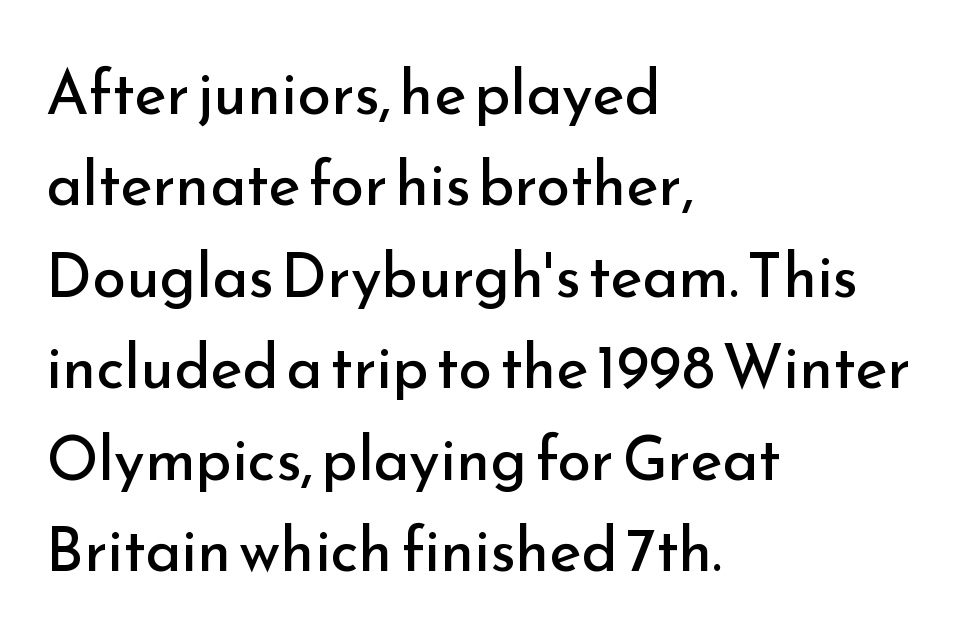
Q: Is the text bold? A: No.
Q: Is the text italic (slanted)? A: No, it is upright.
Q: Is the typeface a serif or a sans-serif typeface? A: Sans-serif.
Q: Is the text underlined? A: No.
Q: How is the paragraph aligned? A: Left-aligned.
Q: Is the spacing between letters normal or unusually wide? A: Normal.
Q: Is the spacing between lines tight, normal or loose? A: Normal.
Q: Width (condensed, normal, or wide)? A: Normal.
Q: Stroke contrast? A: Low.
Q: x-height? A: Small.
Q: Monospaced? A: No.
